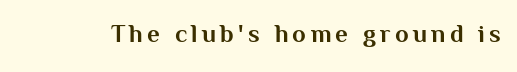
The image shows 25 px bold type, upright; set not underlined.
